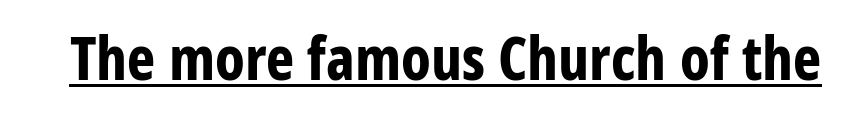
{"serif": "no", "italic": "no", "bold": "yes", "weight": "bold", "width": "condensed", "stroke_contrast": "low", "x_height": "medium", "monospaced": "no", "underline": "yes", "letter_spacing": "normal", "letter_spacing_em": 0.0, "glyph_px": 60}
